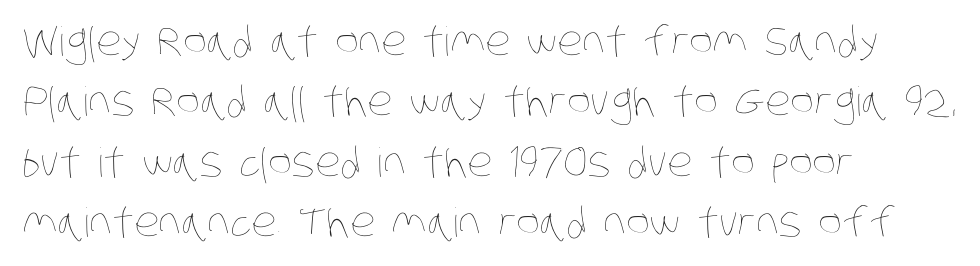
Tracking value appears to be zero — textbook default spacing. The space beneath each line is pristine and unruled. Is the stroke heavy? The answer is a plain regular-or-lighter. The letters advance in unequal steps, a hallmark of proportional type.
